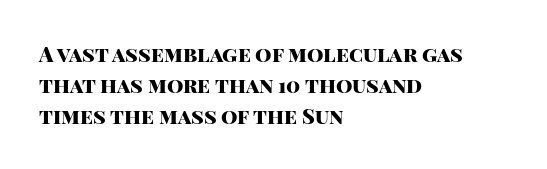
Posture: vertical. A classic flush-left, rag-right setting is used for this passage. Horizontal bands of white between lines are of average thickness. Each word holds together tightly as a unit, with standard inter-letter gaps. The font is running at its bold setting.
